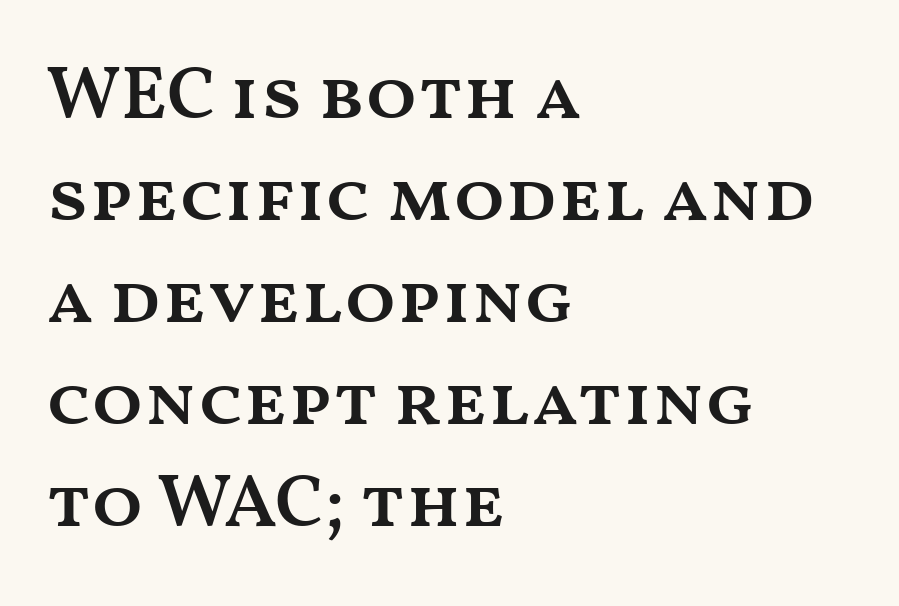
The font is running at a semibold setting, under full bold. The text block is weighted toward the left margin, trailing off unevenly rightward. Every character sits straight up, as roman type does. How would I describe the line gaps? Plain and ordinary. Anything drawn beneath the words? Only blank space.
